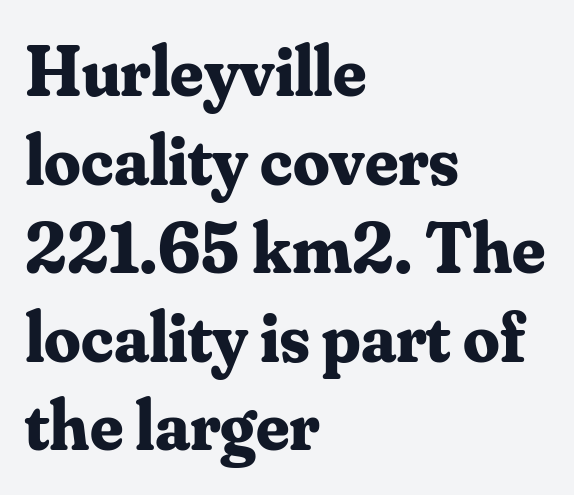
Q: Is the text bold? A: Yes.
Q: Is the text italic (slanted)? A: No, it is upright.
Q: Is the typeface a serif or a sans-serif typeface? A: Serif.
Q: Is the text underlined? A: No.
Q: How is the paragraph aligned? A: Left-aligned.
Q: Is the spacing between letters normal or unusually wide? A: Normal.
Q: Width (condensed, normal, or wide)? A: Normal.
Q: Stroke contrast? A: Medium.
Q: x-height? A: Small.
Q: Monospaced? A: No.
